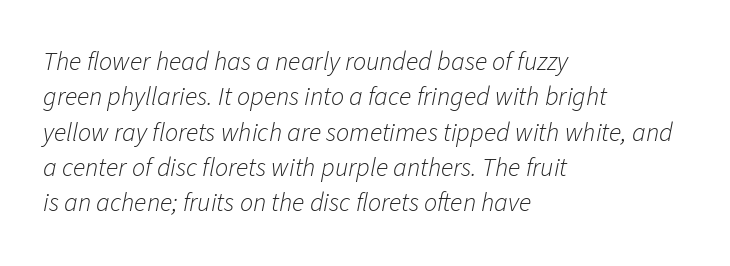
Each new line begins a customary step beneath the previous one. The gaps between neighbouring characters are ordinary and unremarkable. The space directly below the letters is spotless. Weight: not bold — regular or lighter. Alignment: flush left.
